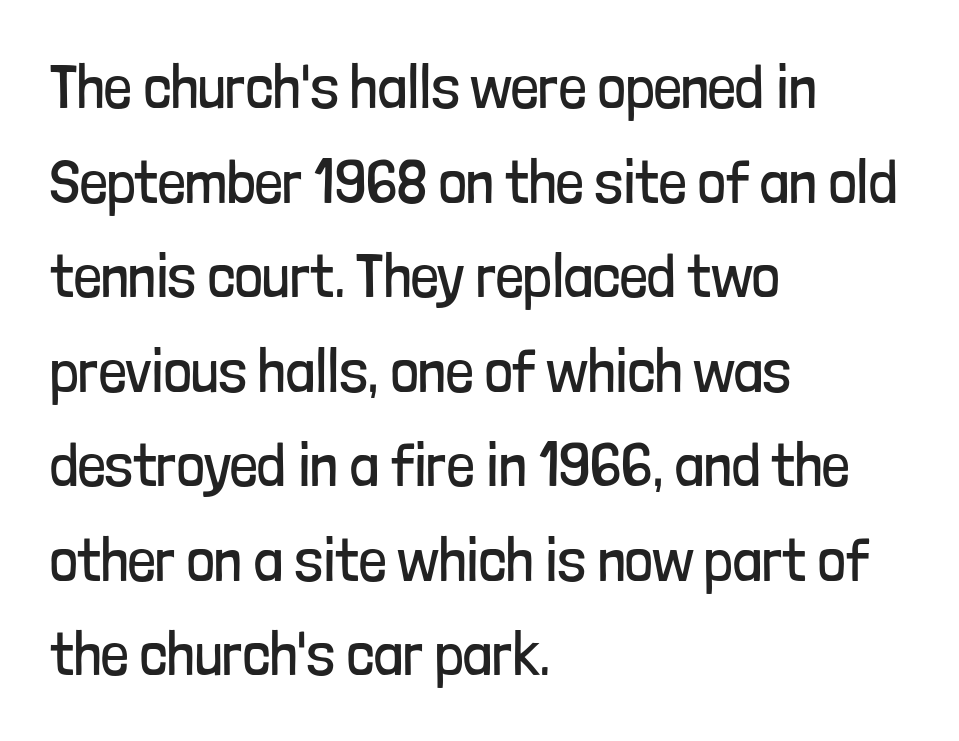
The image shows 61 px regular-weight, condensed sans-serif type, upright; set left-aligned, normal line spacing (1.55x), normal letter spacing, not underlined; low stroke contrast and a medium x-height.
